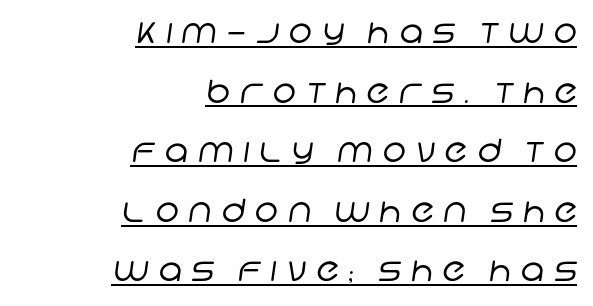
A sans-serif font was chosen for this passage. These lines stack with their right ends in a neat column. Do the characters align in a grid? No, the font is proportional. A light-to-regular cut is what we see here. Spacing between characters has been opened up far beyond the box default.
